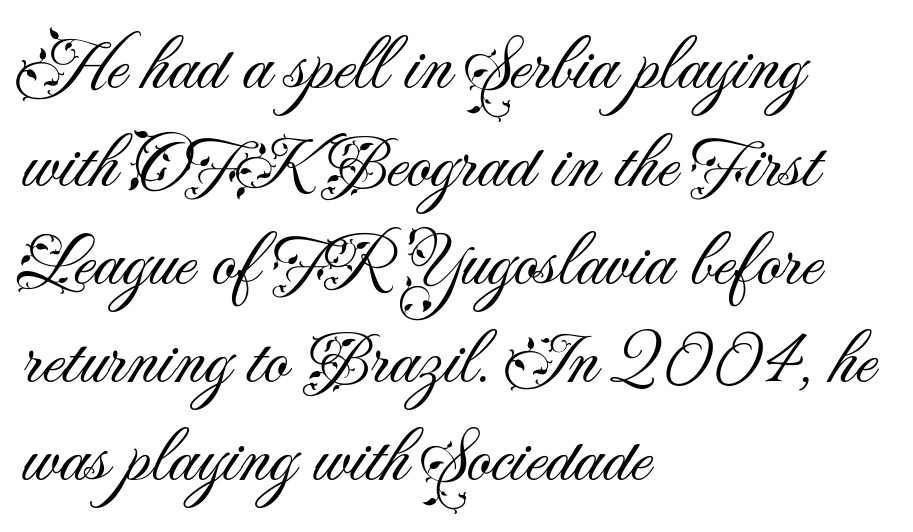
The strokes carry an ordinary text weight at most. How would I describe the line gaps? Plain and ordinary. The paragraph shown leans on its left margin. There is no visible air inserted between adjacent glyphs.
